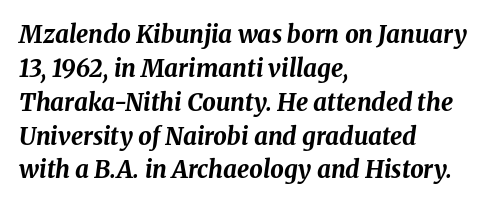
Q: Is the text bold? A: Yes.
Q: Is the text italic (slanted)? A: Yes, it leans right by about 8 degrees.
Q: Is the text underlined? A: No.
Q: How is the paragraph aligned? A: Left-aligned.
Q: Is the spacing between letters normal or unusually wide? A: Normal.
Q: Is the spacing between lines tight, normal or loose? A: Normal.
